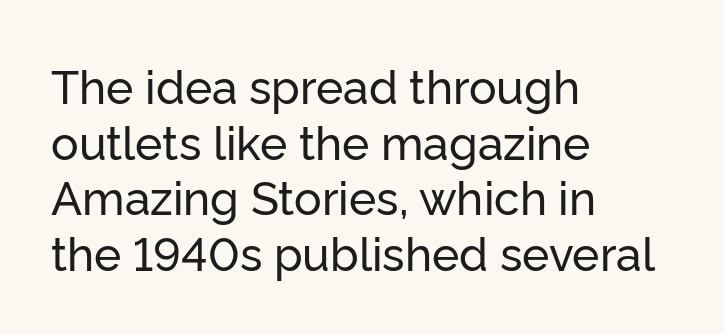
{"serif": "no", "italic": "no", "width": "normal", "stroke_contrast": "low", "x_height": "medium", "monospaced": "no", "underline": "no", "align": "left", "line_spacing_ratio": 1.21, "letter_spacing": "normal", "letter_spacing_em": 0.0, "glyph_px": 46}
